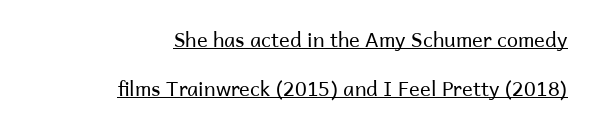
{"italic": "no", "bold": "no", "underline": "yes", "align": "right", "line_spacing": "loose", "line_spacing_ratio": 2.45, "letter_spacing": "normal", "letter_spacing_em": 0.0, "glyph_px": 20}
